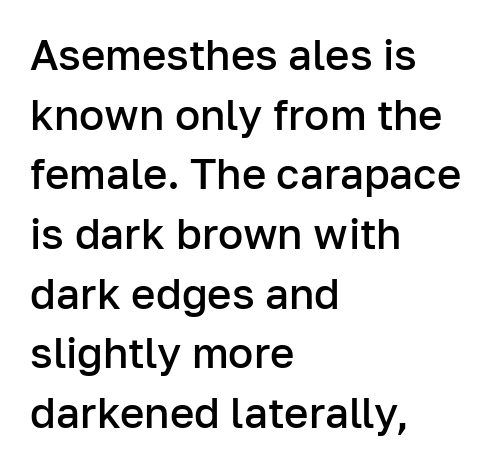
{"serif": "no", "italic": "no", "bold": "semi", "weight": "semibold", "width": "normal", "stroke_contrast": "low", "x_height": "medium", "monospaced": "no", "underline": "no", "align": "left", "line_spacing": "normal", "line_spacing_ratio": 1.42, "letter_spacing": "normal", "letter_spacing_em": 0.0, "glyph_px": 42}
